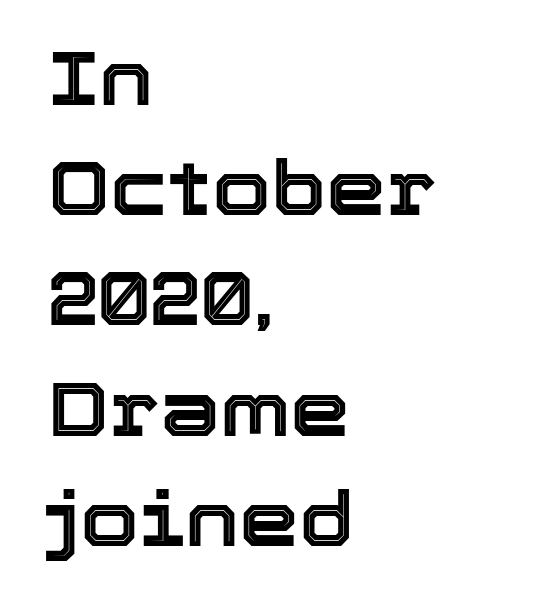
Q: Is the text italic (slanted)? A: No, it is upright.
Q: Is the text underlined? A: No.
Q: How is the paragraph aligned? A: Left-aligned.
Q: Is the spacing between letters normal or unusually wide? A: Normal.
Q: Is the spacing between lines tight, normal or loose? A: Normal.
Q: Width (condensed, normal, or wide)? A: Normal.
Q: x-height? A: Medium.
Q: Monospaced? A: No.
